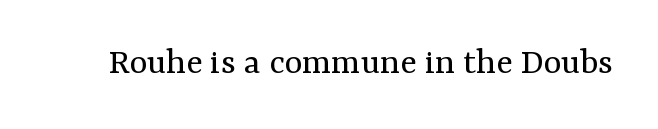
Q: Is the text bold? A: No.
Q: Is the text italic (slanted)? A: No, it is upright.
Q: Is the typeface a serif or a sans-serif typeface? A: Serif.
Q: Is the text underlined? A: No.
Q: Is the spacing between letters normal or unusually wide? A: Normal.
Q: Width (condensed, normal, or wide)? A: Normal.
Q: Stroke contrast? A: Medium.
Q: x-height? A: Medium.
Q: Monospaced? A: No.
